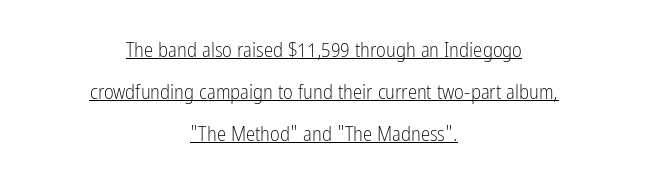
Posture: vertical. Words appear dense and cohesive because spacing is normal. Every word sits above its own underline. The typeface has the unassuming heft of standard copy or less.
